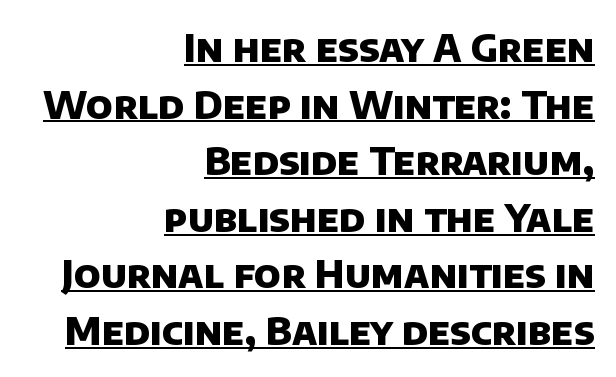
Q: Is the text bold? A: Yes.
Q: Is the typeface a serif or a sans-serif typeface? A: Sans-serif.
Q: Is the text underlined? A: Yes.
Q: How is the paragraph aligned? A: Right-aligned.
Q: Is the spacing between letters normal or unusually wide? A: Normal.
Q: Is the spacing between lines tight, normal or loose? A: Normal.
Q: Width (condensed, normal, or wide)? A: Normal.
Q: Stroke contrast? A: Low.
Q: x-height? A: Large.
Q: Monospaced? A: No.
